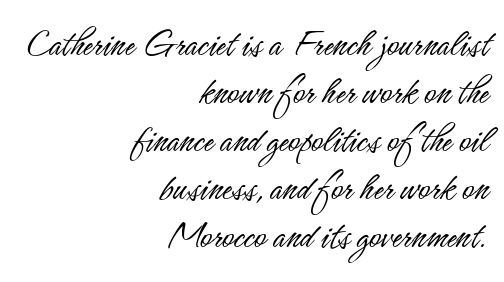
{"serif": "no", "bold": "no", "weight": "light", "width": "condensed", "stroke_contrast": "low", "x_height": "small", "monospaced": "no", "underline": "no", "align": "right", "line_spacing_ratio": 1.2, "letter_spacing": "normal", "letter_spacing_em": 0.0, "glyph_px": 40}
